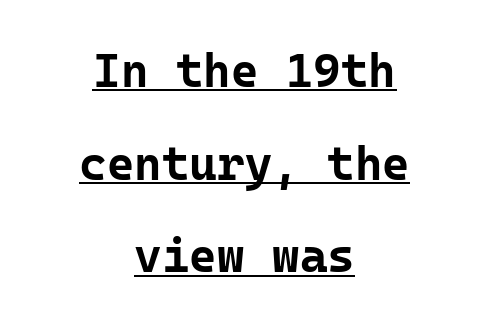
Q: Is the text bold? A: Yes.
Q: Is the text italic (slanted)? A: No, it is upright.
Q: Is the typeface a serif or a sans-serif typeface? A: Sans-serif.
Q: Is the text underlined? A: Yes.
Q: How is the paragraph aligned? A: Centered.
Q: Is the spacing between letters normal or unusually wide? A: Normal.
Q: Is the spacing between lines tight, normal or loose? A: Loose.
Q: Width (condensed, normal, or wide)? A: Normal.
Q: Stroke contrast? A: Low.
Q: x-height? A: Medium.
Q: Monospaced? A: Yes.
